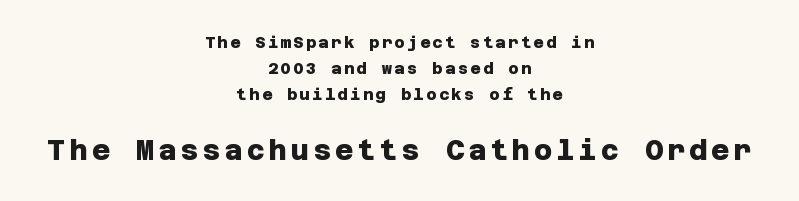
{"serif": "no", "bold": "yes", "weight": "heavy", "width": "normal", "stroke_contrast": "low", "x_height": "large", "underline": "no", "align": "center", "line_spacing": "normal", "line_spacing_ratio": 1.62, "larger_block": "second", "size_ratio": 1.75, "glyph_px": 28}
